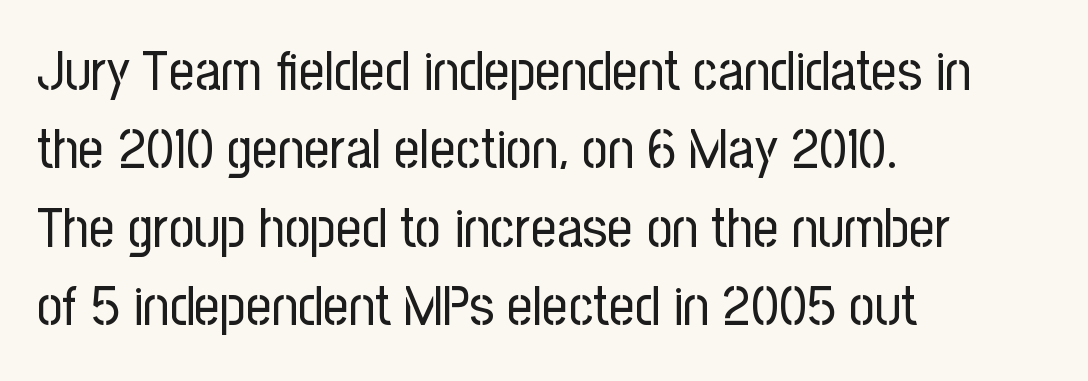
Q: Is the text bold? A: No.
Q: Is the text italic (slanted)? A: No, it is upright.
Q: Is the typeface a serif or a sans-serif typeface? A: Sans-serif.
Q: Is the text underlined? A: No.
Q: How is the paragraph aligned? A: Left-aligned.
Q: Is the spacing between letters normal or unusually wide? A: Normal.
Q: Is the spacing between lines tight, normal or loose? A: Normal.
Q: Width (condensed, normal, or wide)? A: Condensed.
Q: Stroke contrast? A: Low.
Q: x-height? A: Medium.
Q: Monospaced? A: No.
